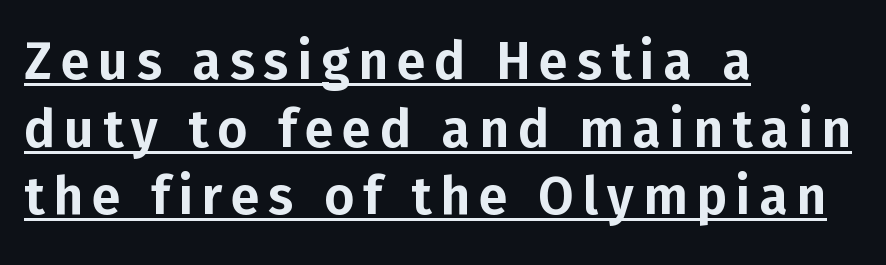
Q: Is the text italic (slanted)? A: No, it is upright.
Q: Is the typeface a serif or a sans-serif typeface? A: Sans-serif.
Q: Is the text underlined? A: Yes.
Q: How is the paragraph aligned? A: Left-aligned.
Q: Is the spacing between lines tight, normal or loose? A: Normal.
Q: Width (condensed, normal, or wide)? A: Normal.
Q: Stroke contrast? A: Low.
Q: x-height? A: Medium.
Q: Monospaced? A: No.
